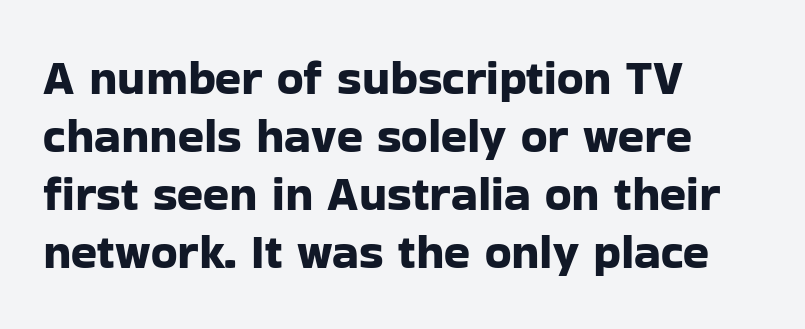
The image shows 48 px sans-serif type, upright; set left-aligned, line spacing 1.21x, normal letter spacing, not underlined; low stroke contrast and a medium x-height.
